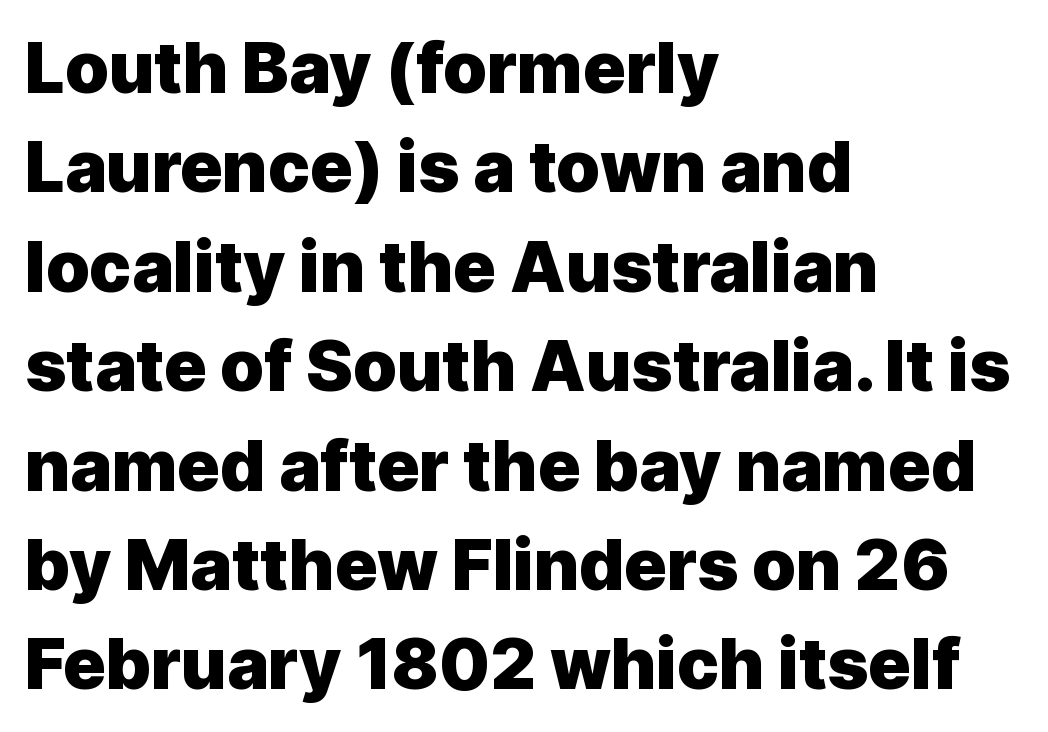
Character widths vary here, with narrow letters taking less room than wide ones. Inter-character spacing is left at the font's built-in metrics. Heavy, bold letterforms. Plain, unruled lines of type. Check where the strokes stop: nothing finishes them off — pure sans.
